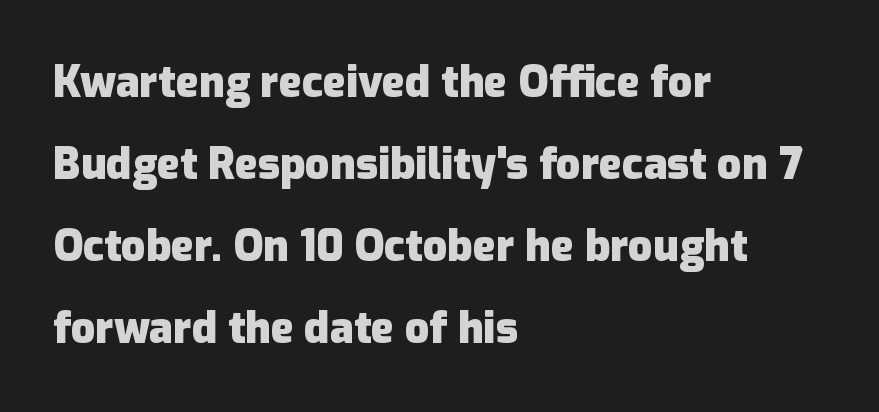
Q: Is the text bold? A: Yes.
Q: Is the text italic (slanted)? A: No, it is upright.
Q: Is the typeface a serif or a sans-serif typeface? A: Sans-serif.
Q: Is the text underlined? A: No.
Q: How is the paragraph aligned? A: Left-aligned.
Q: Is the spacing between letters normal or unusually wide? A: Normal.
Q: Is the spacing between lines tight, normal or loose? A: Loose.
Q: Width (condensed, normal, or wide)? A: Normal.
Q: Stroke contrast? A: Low.
Q: x-height? A: Medium.
Q: Monospaced? A: No.
